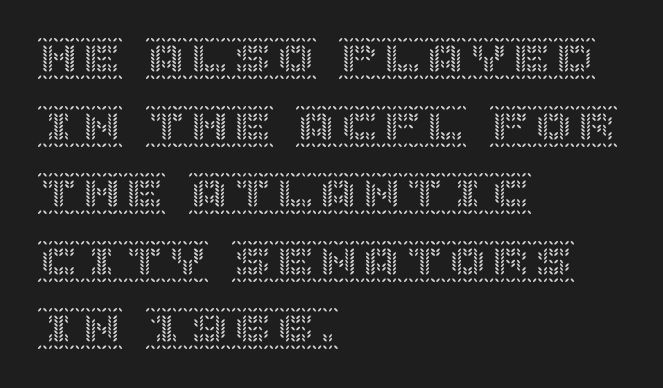
Q: Is the text italic (slanted)? A: No, it is upright.
Q: Is the text underlined? A: No.
Q: How is the paragraph aligned? A: Left-aligned.
Q: Is the spacing between letters normal or unusually wide? A: Normal.
Q: Is the spacing between lines tight, normal or loose? A: Normal.
Q: Width (condensed, normal, or wide)? A: Normal.
Q: x-height? A: Large.
